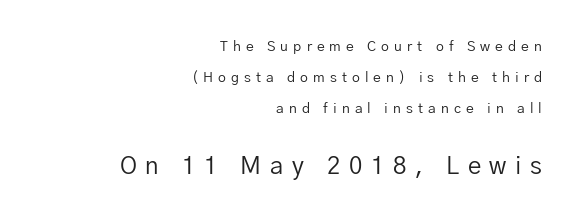
Q: Is the text bold? A: No.
Q: Is the text italic (slanted)? A: No, it is upright.
Q: Is the text underlined? A: No.
Q: How is the paragraph aligned? A: Right-aligned.
Q: Is the spacing between letters normal or unusually wide? A: Unusually wide.
Q: Is the spacing between lines tight, normal or loose? A: Loose.
Q: Which block of text is set in a larger size, the first (top) or the second (bottom)? A: The second (bottom) one.
